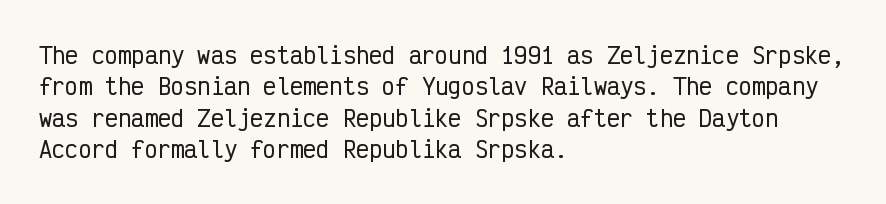
Q: Is the text italic (slanted)? A: No, it is upright.
Q: Is the text underlined? A: No.
Q: How is the paragraph aligned? A: Left-aligned.
Q: Is the spacing between letters normal or unusually wide? A: Normal.
Q: Is the spacing between lines tight, normal or loose? A: Normal.
